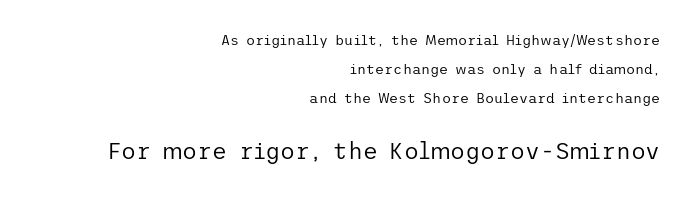
{"italic": "no", "bold": "no", "underline": "no", "align": "right", "line_spacing": "loose", "line_spacing_ratio": 2.07, "letter_spacing": "normal", "letter_spacing_em": 0.0, "larger_block": "second", "size_ratio": 1.64, "glyph_px": 23}
